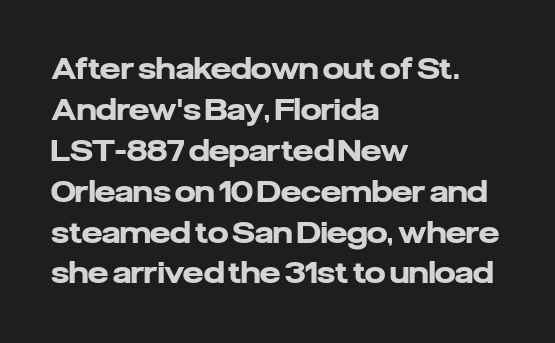
{"serif": "no", "italic": "no", "bold": "yes", "weight": "heavy", "width": "normal", "stroke_contrast": "low", "x_height": "medium", "monospaced": "no", "underline": "no", "align": "left", "line_spacing": "normal", "line_spacing_ratio": 1.41, "letter_spacing": "normal", "letter_spacing_em": 0.0, "glyph_px": 29}
